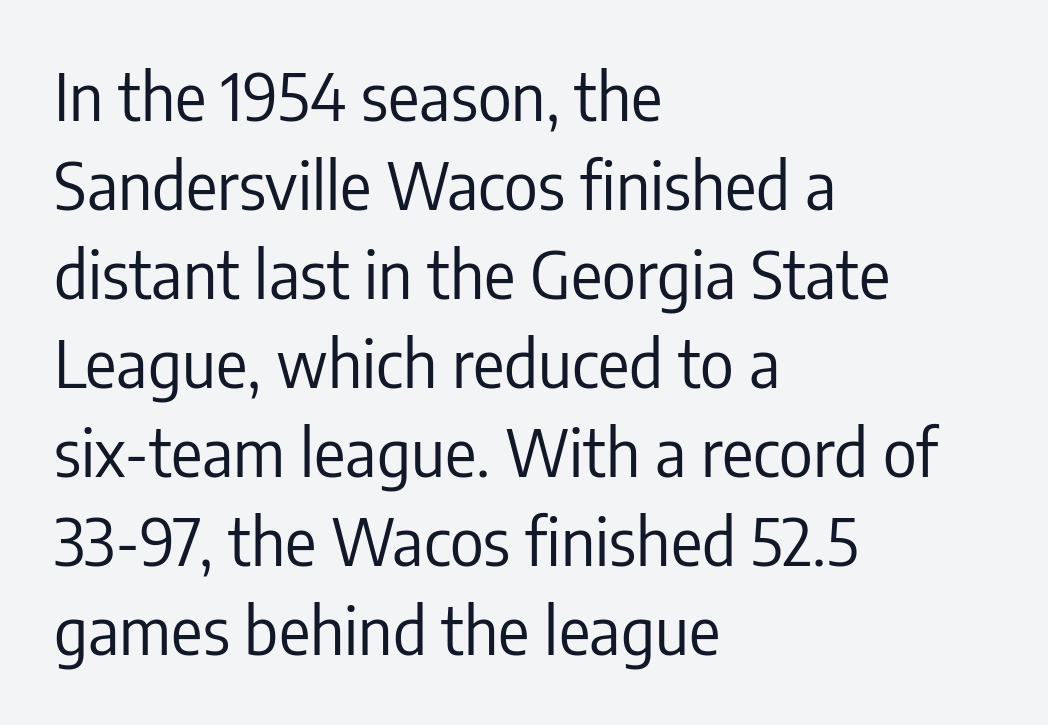
Q: Is the text bold? A: No.
Q: Is the text italic (slanted)? A: No, it is upright.
Q: Is the typeface a serif or a sans-serif typeface? A: Sans-serif.
Q: Is the text underlined? A: No.
Q: How is the paragraph aligned? A: Left-aligned.
Q: Is the spacing between letters normal or unusually wide? A: Normal.
Q: Is the spacing between lines tight, normal or loose? A: Normal.
Q: Width (condensed, normal, or wide)? A: Condensed.
Q: Stroke contrast? A: Low.
Q: x-height? A: Medium.
Q: Monospaced? A: No.
